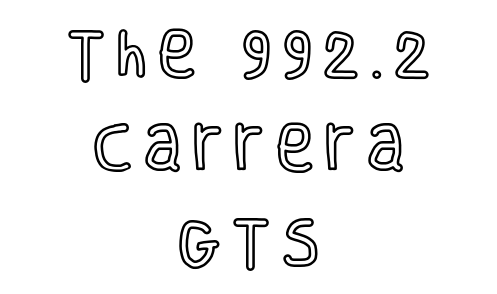
The image shows 51 px condensed type, upright; set centered, line spacing 1.84x, unusually wide letter spacing (+0.23 em), not underlined; a large x-height.
